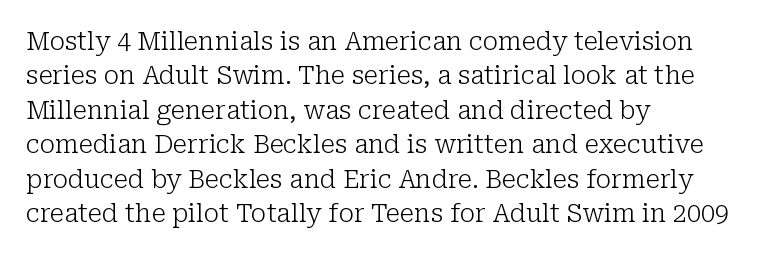
{"italic": "no", "bold": "no", "underline": "no", "align": "left", "line_spacing": "normal", "line_spacing_ratio": 1.38, "letter_spacing": "normal", "letter_spacing_em": 0.0, "glyph_px": 25}
